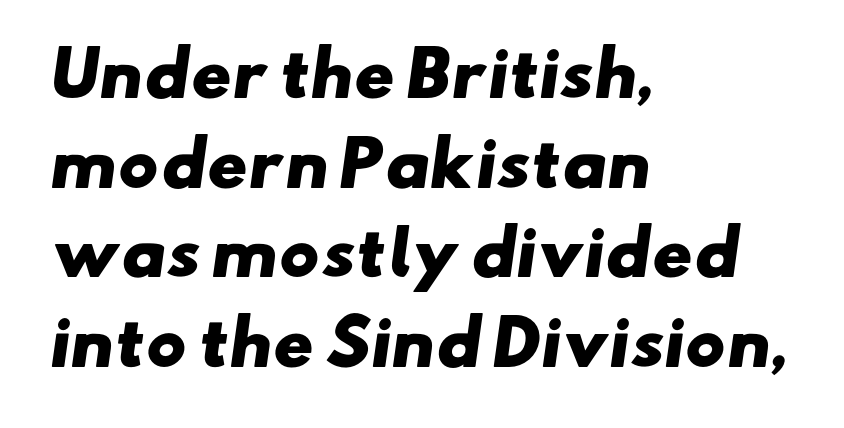
{"serif": "no", "bold": "yes", "weight": "heavy", "width": "wide", "stroke_contrast": "low", "x_height": "small", "monospaced": "no", "underline": "no", "align": "left", "line_spacing": "normal", "line_spacing_ratio": 1.47, "letter_spacing": "normal", "letter_spacing_em": 0.0, "glyph_px": 61}
